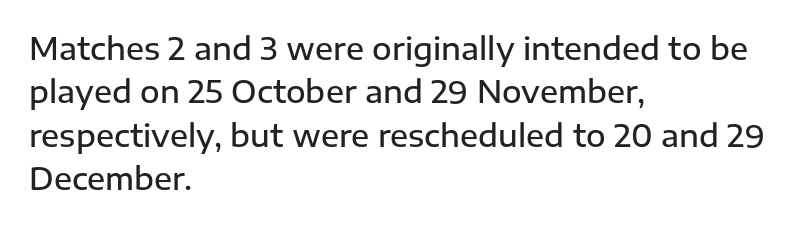
The image shows 30 px semibold sans-serif type, upright; set left-aligned, normal line spacing (1.45x), normal letter spacing, not underlined; low stroke contrast and a medium x-height.
